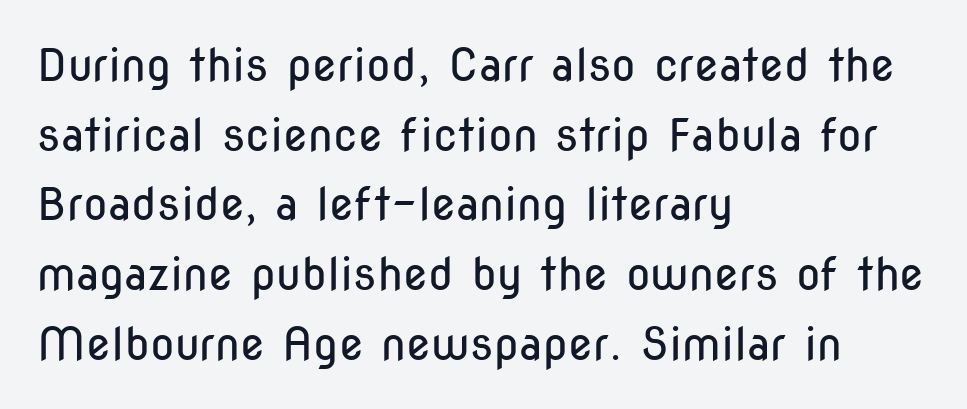
You could not count columns in this text — the font is proportionally spaced. The type is set solid horizontally, with unmodified tracking. Quick note: interline space is typical. No heavy texture on the line: the type isn't bold. Posture: vertical.
